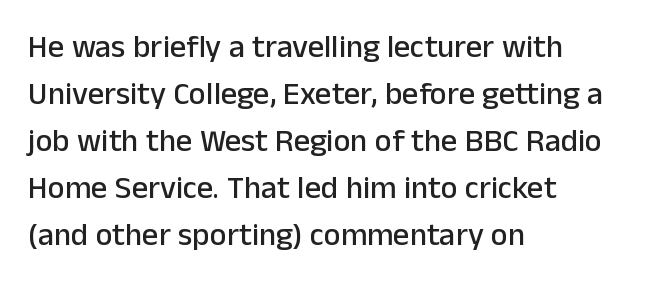
{"serif": "no", "italic": "no", "width": "normal", "stroke_contrast": "low", "x_height": "medium", "monospaced": "no", "underline": "no", "align": "left", "line_spacing": "normal", "line_spacing_ratio": 1.47, "letter_spacing": "normal", "letter_spacing_em": 0.0, "glyph_px": 32}
